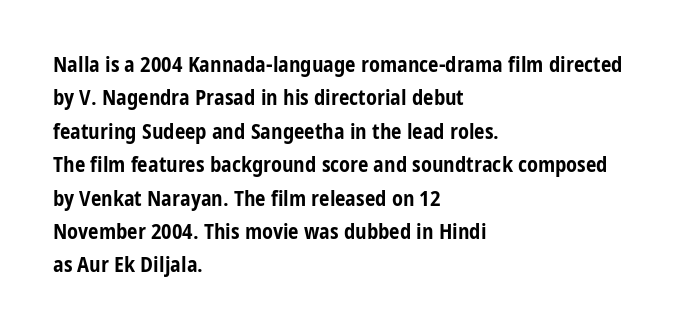
The image shows 21 px bold type, upright; set left-aligned, normal line spacing (1.59x), normal letter spacing, not underlined.
